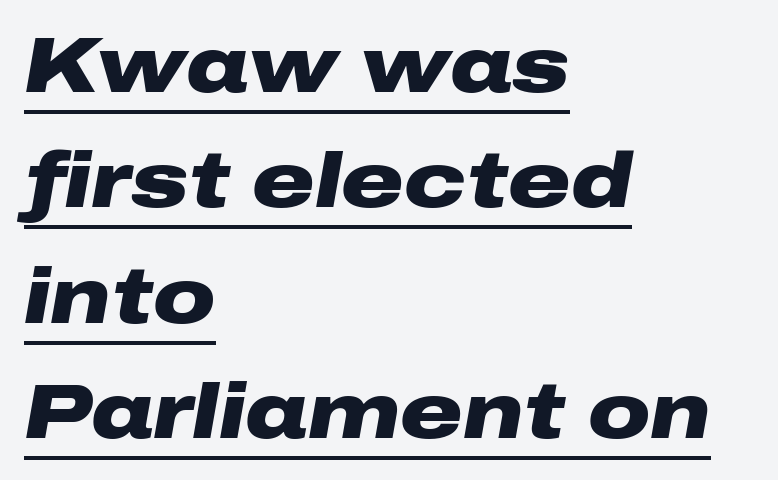
{"italic": "yes", "lean": "right", "slant_degrees": 10, "bold": "yes", "weight": "heavy", "width": "wide", "stroke_contrast": "low", "x_height": "medium", "monospaced": "no", "underline": "yes", "align": "left", "line_spacing": "normal", "line_spacing_ratio": 1.5, "letter_spacing": "normal", "letter_spacing_em": 0.0, "glyph_px": 77}
